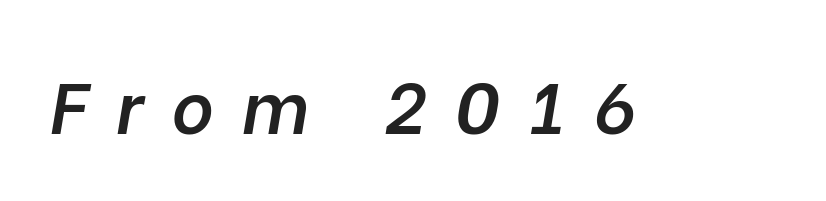
{"italic": "yes", "lean": "right", "slant_degrees": 10, "bold": "semi", "weight": "semibold", "width": "normal", "stroke_contrast": "low", "x_height": "medium", "monospaced": "no", "underline": "no", "letter_spacing": "wide", "letter_spacing_em": 0.4, "glyph_px": 72}
